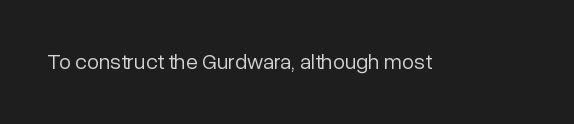
{"italic": "no", "bold": "no", "underline": "no", "letter_spacing": "normal", "letter_spacing_em": 0.0, "glyph_px": 22}
